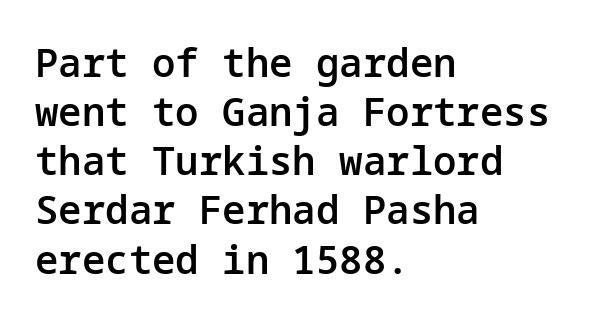
{"serif": "no", "italic": "no", "bold": "semi", "weight": "semibold", "width": "normal", "stroke_contrast": "low", "x_height": "medium", "underline": "no", "align": "left", "line_spacing": "normal", "line_spacing_ratio": 1.26, "letter_spacing": "normal", "letter_spacing_em": 0.0, "glyph_px": 39}
